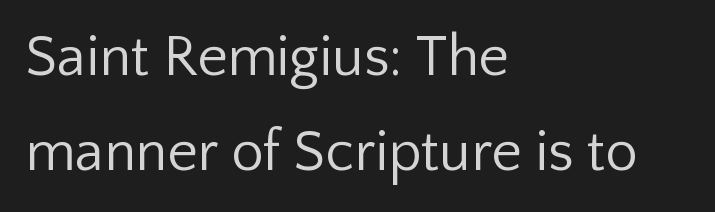
The image shows 58 px regular-weight sans-serif type, upright; set left-aligned, normal line spacing (1.64x), normal letter spacing, not underlined; low stroke contrast and a medium x-height.
